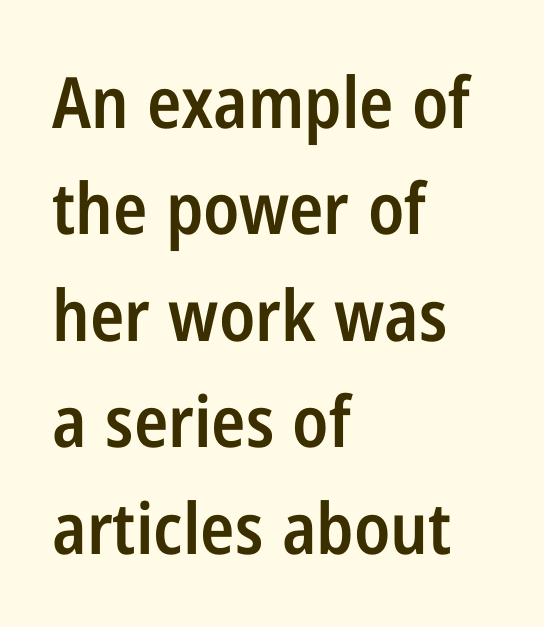
Q: Is the text bold? A: Semi-bold.
Q: Is the text italic (slanted)? A: No, it is upright.
Q: Is the typeface a serif or a sans-serif typeface? A: Sans-serif.
Q: Is the text underlined? A: No.
Q: How is the paragraph aligned? A: Left-aligned.
Q: Is the spacing between letters normal or unusually wide? A: Normal.
Q: Is the spacing between lines tight, normal or loose? A: Normal.
Q: Width (condensed, normal, or wide)? A: Condensed.
Q: Stroke contrast? A: Low.
Q: x-height? A: Medium.
Q: Monospaced? A: No.
